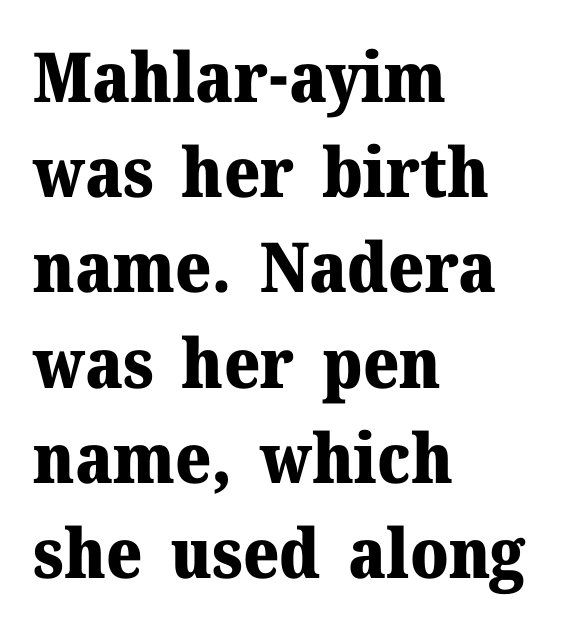
Q: Is the text bold? A: Yes.
Q: Is the text italic (slanted)? A: No, it is upright.
Q: Is the typeface a serif or a sans-serif typeface? A: Serif.
Q: Is the text underlined? A: No.
Q: How is the paragraph aligned? A: Left-aligned.
Q: Is the spacing between letters normal or unusually wide? A: Normal.
Q: Is the spacing between lines tight, normal or loose? A: Normal.
Q: Width (condensed, normal, or wide)? A: Normal.
Q: Stroke contrast? A: Medium.
Q: x-height? A: Medium.
Q: Monospaced? A: No.
